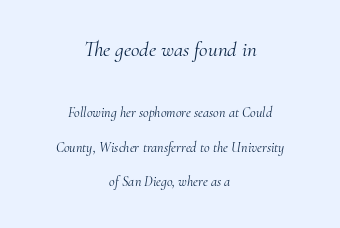
Does the bottom block carry the larger type? No, the top block does. Stems and bowls with no extra thickness — not bold. A typesetter would call this zero additional tracking. The axis of the letterforms is tilted away from vertical.
